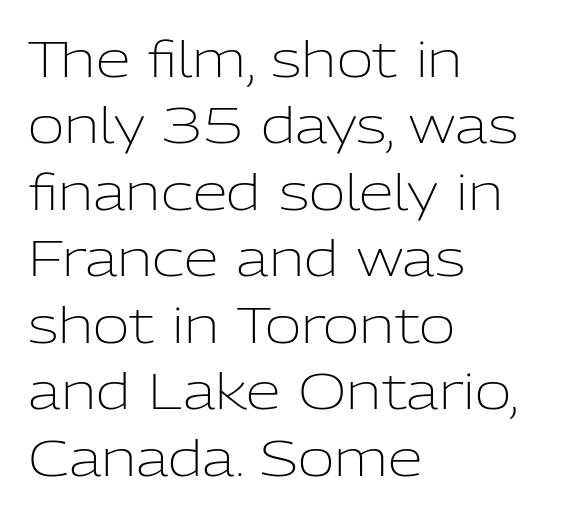
One glance says typical: line gaps are just what's usual. Honestly, there is no underline to notice here at all. Honestly, the letter spacing is just normal — you wouldn't notice it. Weight class: somewhere from thin through regular. Does the type have serifs? No, each stem ends abruptly.
